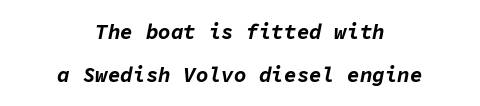
{"italic": "yes", "lean": "right", "slant_degrees": 11, "bold": "yes", "underline": "no", "align": "center", "line_spacing": "loose", "line_spacing_ratio": 2.03, "letter_spacing": "normal", "letter_spacing_em": 0.0, "glyph_px": 21}
